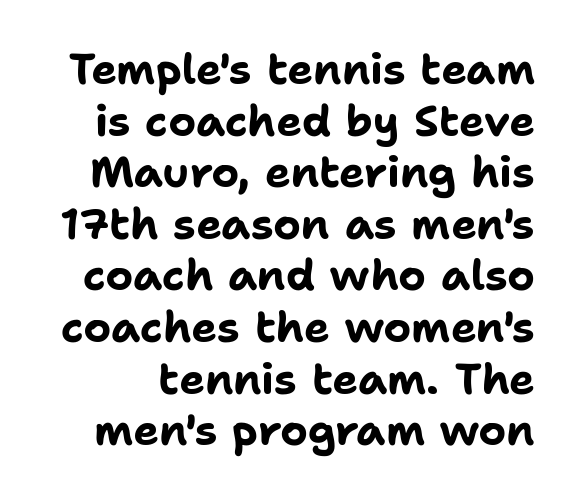
The characters look thick and weighty, a clear bold. The face used here is proportionally spaced, like ordinary book or web type. Unlike italic type, these characters show no tilt at all. The area under the type is left untouched. Default kerning and tracking; the words read as compact shapes.
